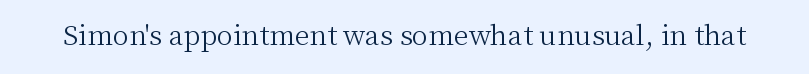
{"italic": "no", "bold": "no", "underline": "no", "letter_spacing": "normal", "letter_spacing_em": 0.0, "glyph_px": 27}
